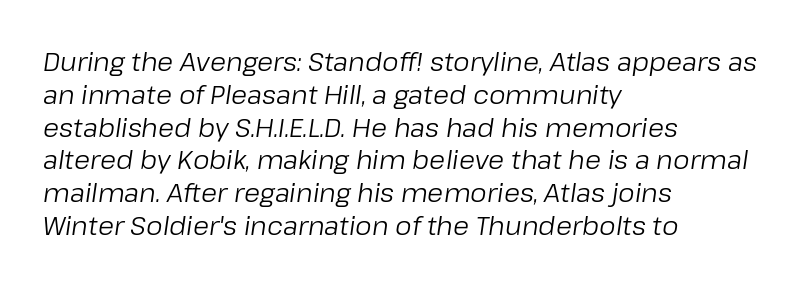
Descenders are the only things crossing below the line. Nothing heavy about these letters — not bold at all. The rendering anchors every line to the left-hand side. The letters are slanted; this is an italic face.
